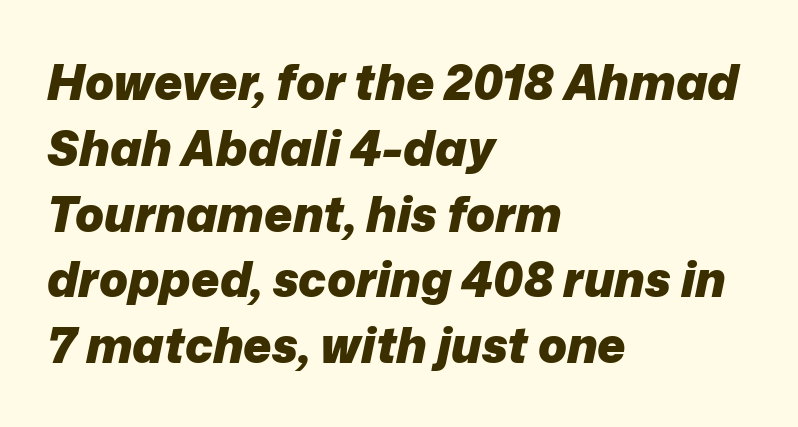
These lines are set flush left with a ragged right edge. Any mark beneath the type? The region is blank. These lines keep a tight, regular rhythm from letter to letter. The text carries the slant typical of an italic or oblique font. Leading matches the norm, producing a regular column.
